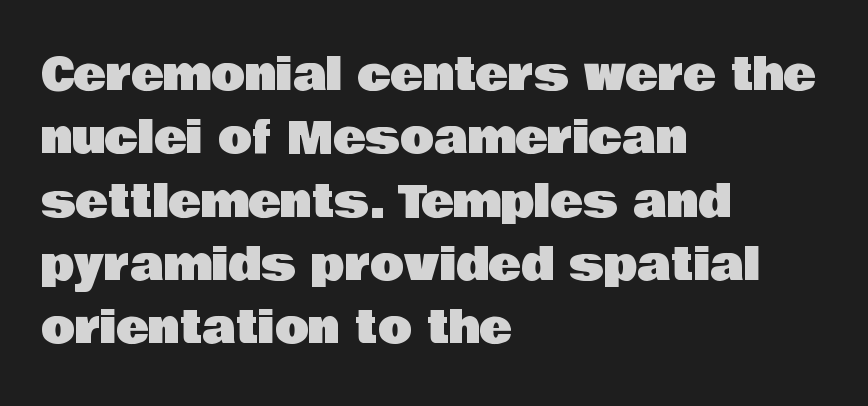
{"serif": "no", "italic": "no", "width": "normal", "stroke_contrast": "low", "x_height": "large", "monospaced": "no", "underline": "no", "align": "left", "line_spacing": "normal", "line_spacing_ratio": 1.44, "letter_spacing": "normal", "letter_spacing_em": 0.0, "glyph_px": 44}
